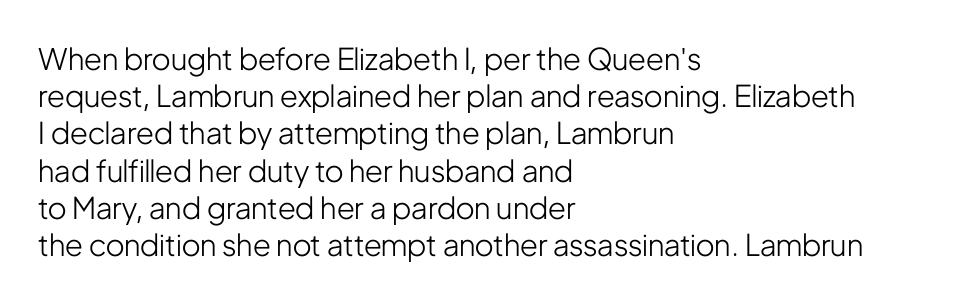
The image shows 30 px light, condensed sans-serif type, upright; set left-aligned, line spacing 1.24x, normal letter spacing, not underlined; low stroke contrast and a medium x-height.
